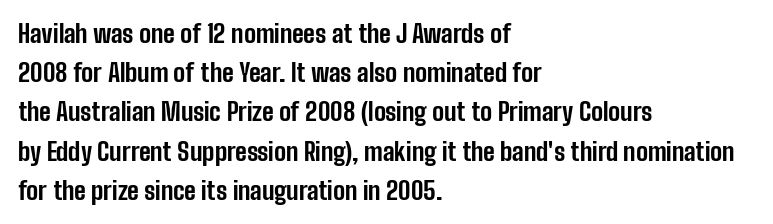
The image shows 25 px bold type, upright; set left-aligned, normal line spacing (1.57x), normal letter spacing, not underlined.
